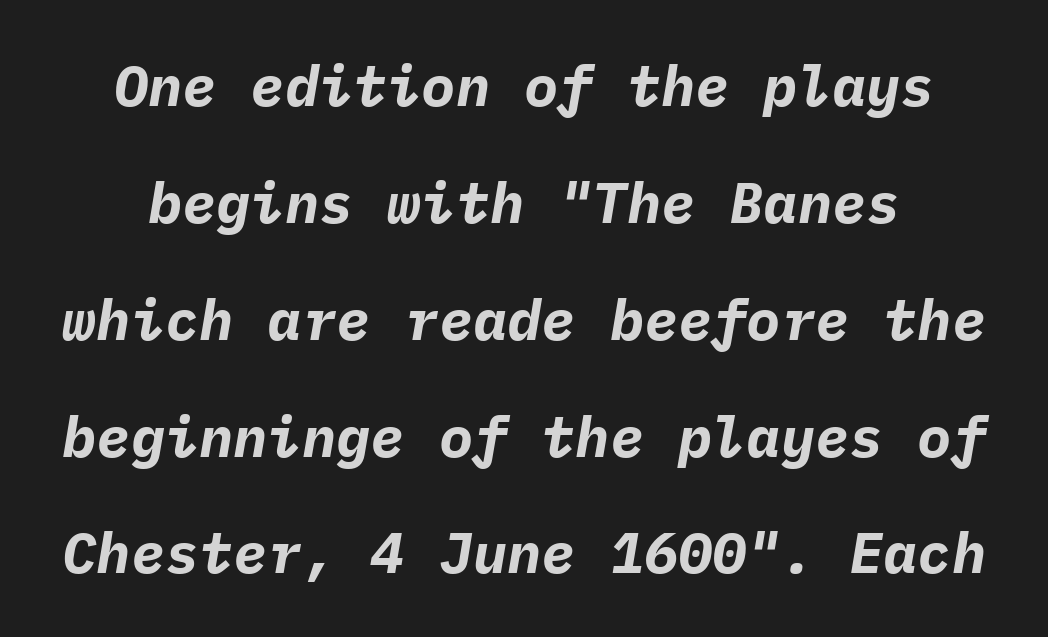
{"italic": "yes", "lean": "right", "slant_degrees": 9, "bold": "yes", "weight": "bold", "width": "normal", "stroke_contrast": "low", "x_height": "medium", "monospaced": "yes", "underline": "no", "line_spacing": "loose", "line_spacing_ratio": 2.05, "letter_spacing": "normal", "letter_spacing_em": 0.0, "glyph_px": 57}
